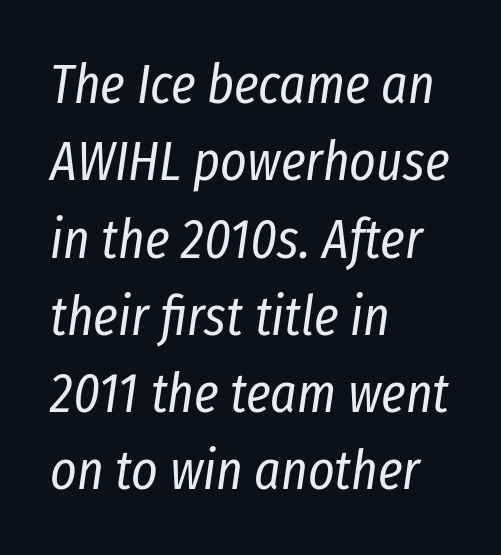
The image shows 56 px regular-weight, condensed type, italic (leaning right); set left-aligned, normal line spacing (1.38x), normal letter spacing, not underlined; low stroke contrast and a medium x-height.
